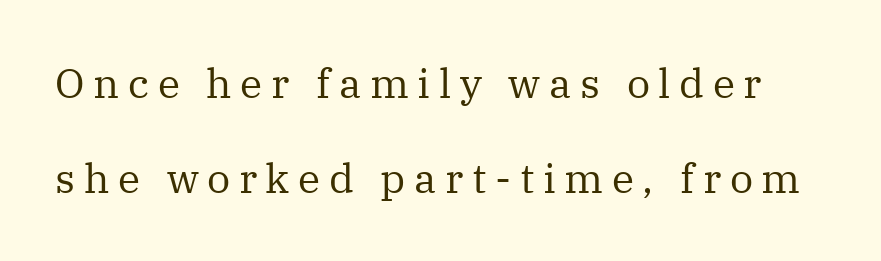
The foot of each line stays bare and open. I'd call this a serif setting — the letters wear small feet. Letters have the restrained weight of plain body copy at most. Horizontal bands of white between lines are thick stripes.
